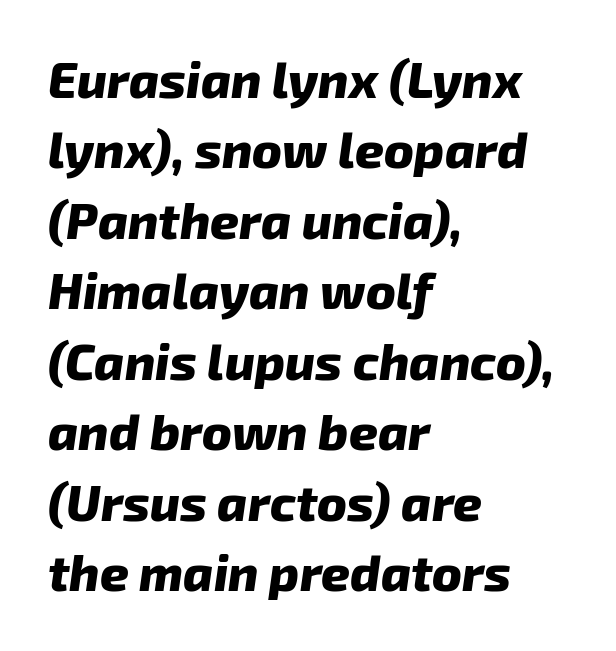
{"italic": "yes", "lean": "right", "slant_degrees": 8, "bold": "yes", "weight": "heavy", "width": "normal", "stroke_contrast": "low", "x_height": "medium", "monospaced": "no", "underline": "no", "align": "left", "line_spacing": "normal", "line_spacing_ratio": 1.41, "letter_spacing": "normal", "letter_spacing_em": 0.0, "glyph_px": 50}
